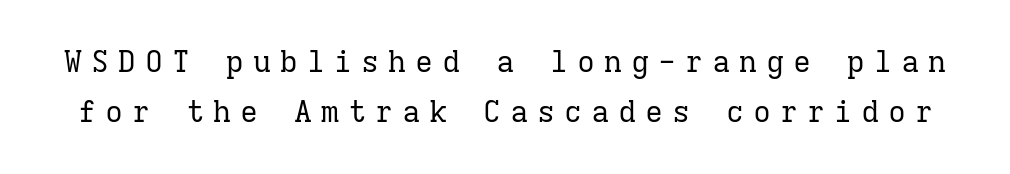
The image shows 30 px regular-weight serif type, upright, monospaced; set normal line spacing (1.66x), unusually wide letter spacing (+0.3 em), not underlined; low stroke contrast and a medium x-height.
